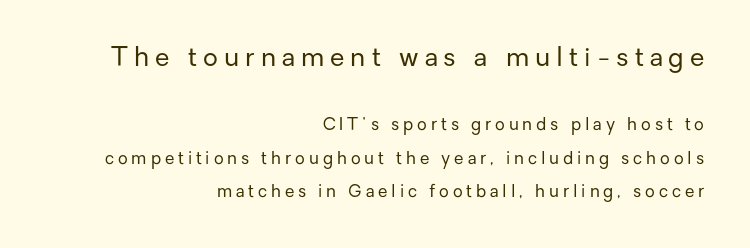
The strip under each line holds only bare page. The vertical gap from one line to the next is large. The typesetting does not lean heavy: it is not bold. When letters stand straight like this, we call the style roman or upright. Visually, the top section dominates because its glyphs are scaled up.
